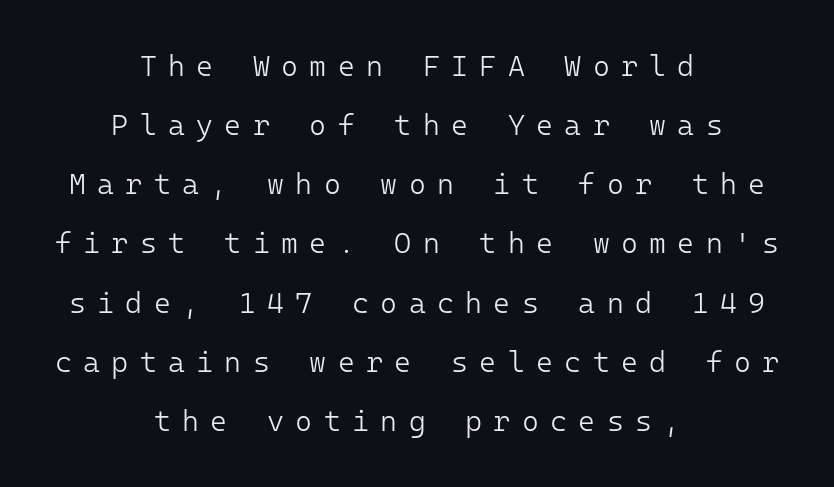
{"serif": "no", "italic": "no", "bold": "no", "weight": "light", "width": "normal", "stroke_contrast": "low", "x_height": "medium", "monospaced": "yes", "underline": "no", "align": "center", "line_spacing": "loose", "line_spacing_ratio": 2.04, "letter_spacing": "wide", "letter_spacing_em": 0.39, "glyph_px": 29}
